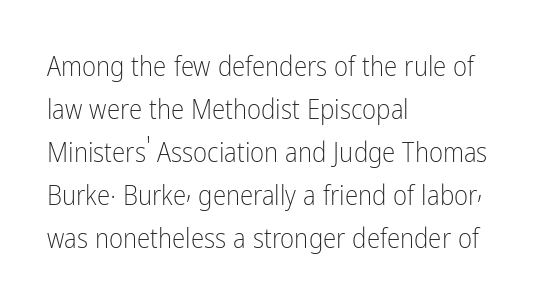
Q: Is the text bold? A: No.
Q: Is the text italic (slanted)? A: No, it is upright.
Q: Is the text underlined? A: No.
Q: How is the paragraph aligned? A: Left-aligned.
Q: Is the spacing between letters normal or unusually wide? A: Normal.
Q: Is the spacing between lines tight, normal or loose? A: Normal.
